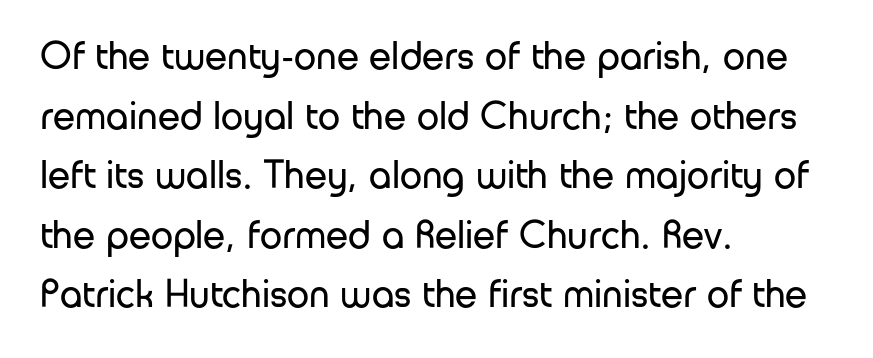
Q: Is the text bold? A: No.
Q: Is the text italic (slanted)? A: No, it is upright.
Q: Is the typeface a serif or a sans-serif typeface? A: Sans-serif.
Q: Is the text underlined? A: No.
Q: How is the paragraph aligned? A: Left-aligned.
Q: Is the spacing between letters normal or unusually wide? A: Normal.
Q: Is the spacing between lines tight, normal or loose? A: Normal.
Q: Width (condensed, normal, or wide)? A: Normal.
Q: Stroke contrast? A: Low.
Q: x-height? A: Medium.
Q: Monospaced? A: No.
